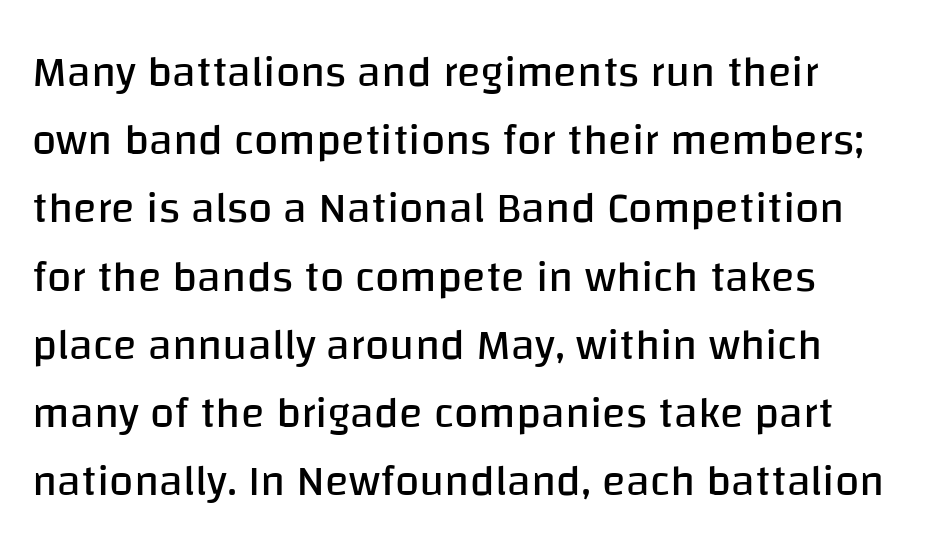
Each letter keeps its own natural width here, so spacing adapts to shape. Ink coverage per letter is moderate at most. I'd call this a sans setting — the letters go barefoot. These lines keep a tight, regular rhythm from letter to letter. Horizontal bands of white between lines are of average thickness. The gap between lines stays unmarked.
